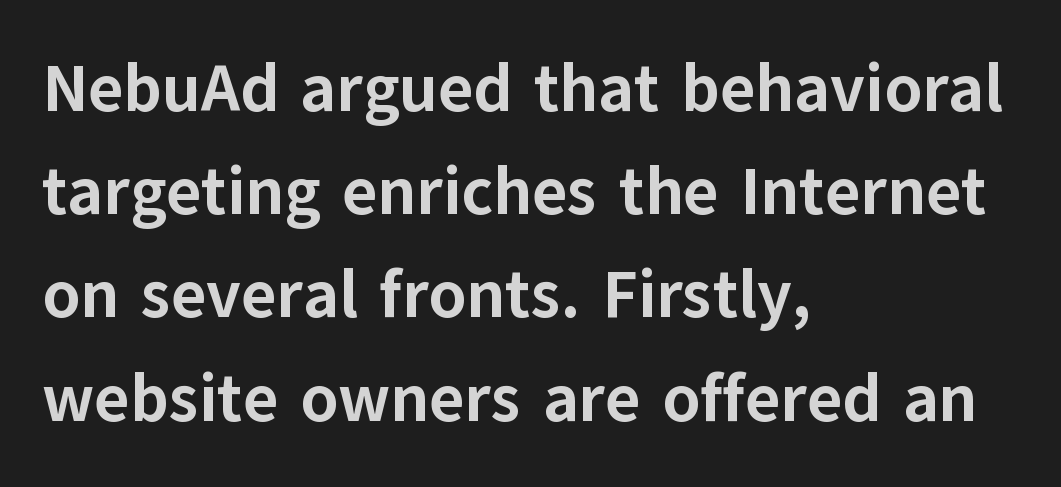
The image shows 67 px bold sans-serif type, upright; set left-aligned, normal line spacing (1.54x), normal letter spacing, not underlined; low stroke contrast and a medium x-height.
